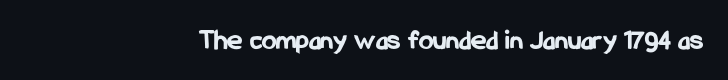
Q: Is the text bold? A: Yes.
Q: Is the text italic (slanted)? A: No, it is upright.
Q: Is the typeface a serif or a sans-serif typeface? A: Sans-serif.
Q: Is the text underlined? A: No.
Q: How is the paragraph aligned? A: Right-aligned.
Q: Is the spacing between letters normal or unusually wide? A: Normal.
Q: Width (condensed, normal, or wide)? A: Condensed.
Q: Stroke contrast? A: Low.
Q: x-height? A: Medium.
Q: Monospaced? A: No.
